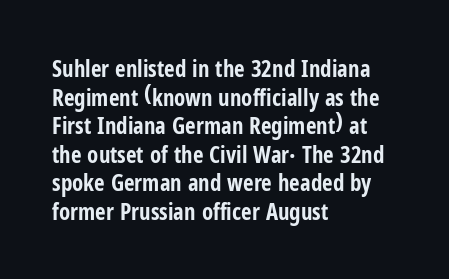
The image shows 23 px bold type, upright; set left-aligned, line spacing 1.24x, normal letter spacing, not underlined.
